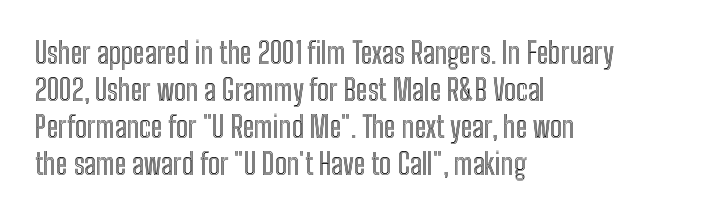
The image shows 29 px condensed type, upright; set left-aligned, normal line spacing (1.28x), normal letter spacing, not underlined; a medium x-height.
